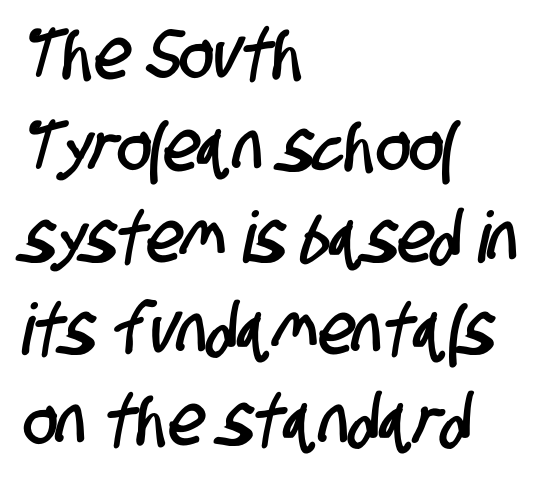
Q: Is the typeface a serif or a sans-serif typeface? A: Sans-serif.
Q: Is the text underlined? A: No.
Q: How is the paragraph aligned? A: Left-aligned.
Q: Is the spacing between letters normal or unusually wide? A: Normal.
Q: Is the spacing between lines tight, normal or loose? A: Normal.
Q: Width (condensed, normal, or wide)? A: Condensed.
Q: Stroke contrast? A: Low.
Q: x-height? A: Large.
Q: Monospaced? A: No.
